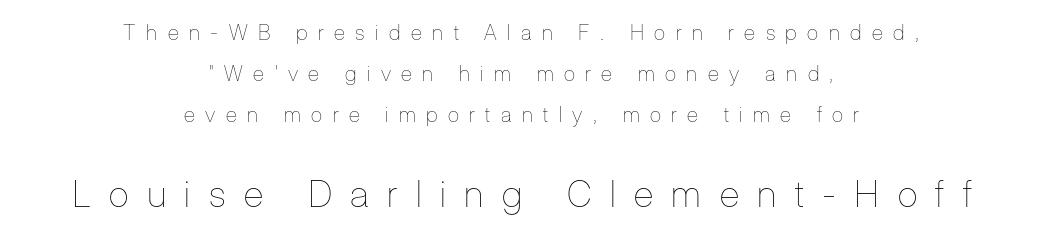
The image shows 37 px thin, condensed type, upright; set centered, loose line spacing (1.95x), unusually wide letter spacing (+0.5 em), not underlined; the second (bottom) block is 1.76x larger; low stroke contrast and a medium x-height.
